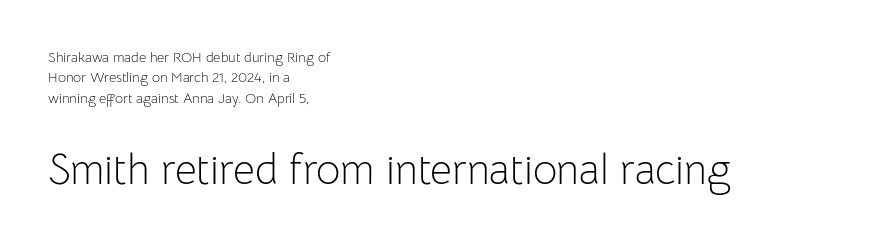
{"serif": "no", "italic": "no", "bold": "no", "weight": "light", "width": "normal", "stroke_contrast": "low", "x_height": "medium", "monospaced": "no", "underline": "no", "align": "left", "line_spacing": "normal", "line_spacing_ratio": 1.46, "letter_spacing": "normal", "letter_spacing_em": 0.0, "larger_block": "second", "size_ratio": 3.0, "glyph_px": 42}
